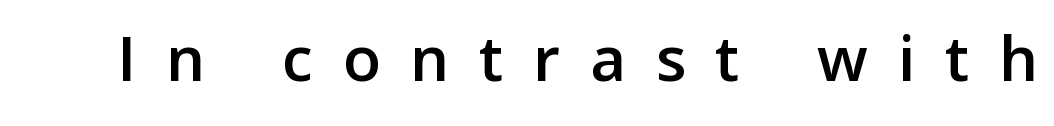
Q: Is the text italic (slanted)? A: No, it is upright.
Q: Is the typeface a serif or a sans-serif typeface? A: Sans-serif.
Q: Is the text underlined? A: No.
Q: Is the spacing between letters normal or unusually wide? A: Unusually wide.
Q: Width (condensed, normal, or wide)? A: Normal.
Q: Stroke contrast? A: Low.
Q: x-height? A: Medium.
Q: Monospaced? A: No.
